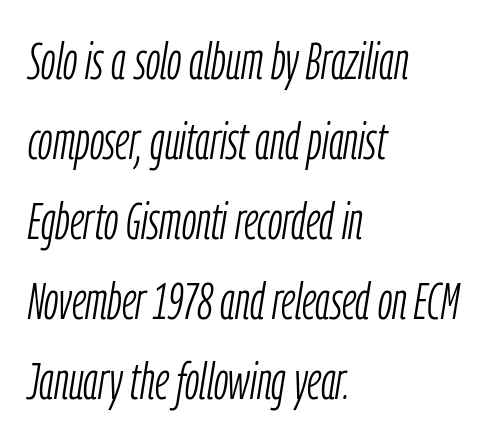
Each letter keeps its own natural width here, so spacing adapts to shape. Where is the straight margin? On the left. Caption: face not bold, strokes unweighted. The space directly below the letters is spotless. The horizontal fit of the characters is conventional and even. These lines were composed using italics.
